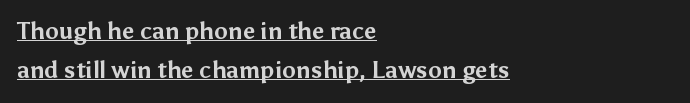
Q: Is the text bold? A: Yes.
Q: Is the text italic (slanted)? A: No, it is upright.
Q: Is the text underlined? A: Yes.
Q: How is the paragraph aligned? A: Left-aligned.
Q: Is the spacing between letters normal or unusually wide? A: Normal.
Q: Is the spacing between lines tight, normal or loose? A: Normal.
